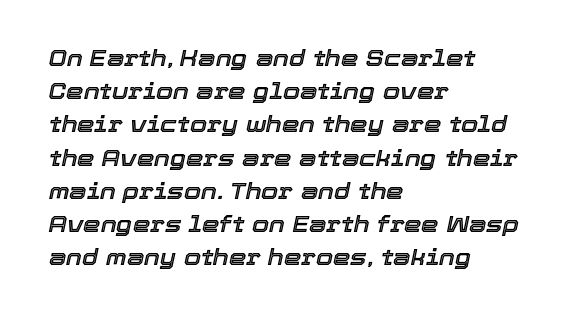
A classic flush-left, rag-right setting is used for this passage. Each word holds together tightly as a unit, with standard inter-letter gaps. A typesetter would mark this as italic. Underline: absent. A typesetter would call this leading conventional body-copy spacing.
